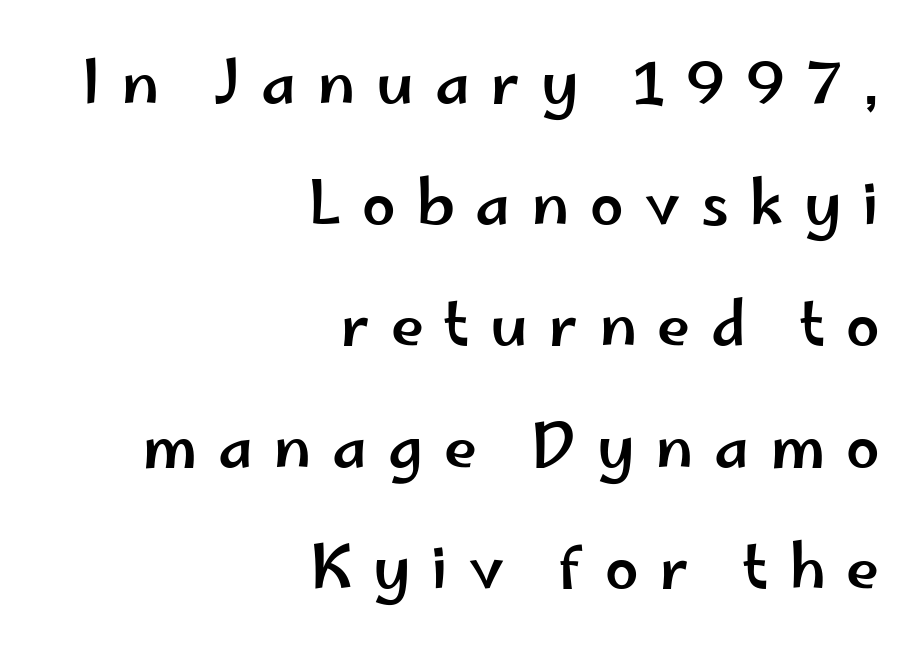
The letterforms stand isolated, each surrounded by extra space. Compared with a flush-left layout, this one pins lines to the opposite, right side. Rows of type keep a wide berth in the vertical direction. The foot of each line stays bare and open. Do the characters align in a grid? No, the font is proportional. The specimen reads as upright at a glance.
